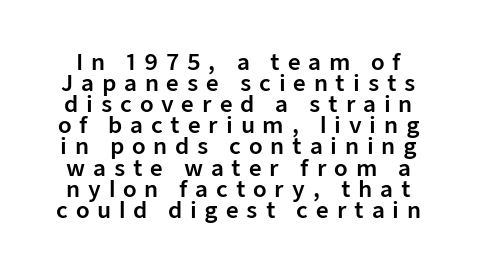
{"italic": "no", "underline": "no", "line_spacing": "tight", "line_spacing_ratio": 0.96, "letter_spacing": "wide", "letter_spacing_em": 0.35, "glyph_px": 22}
